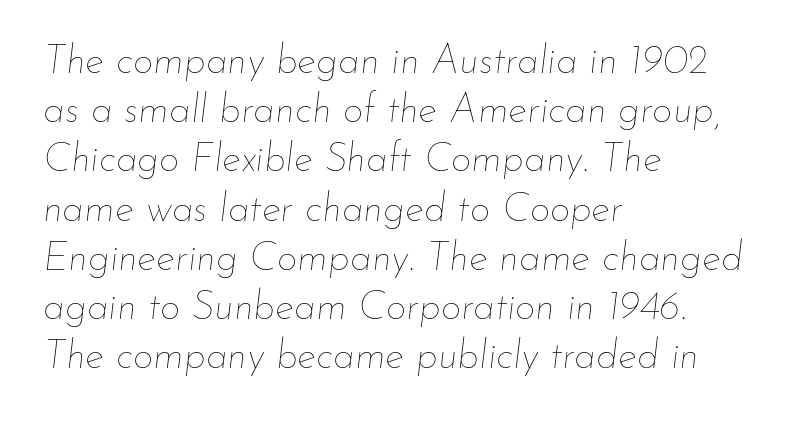
{"italic": "yes", "lean": "right", "slant_degrees": 7, "bold": "no", "weight": "thin", "width": "normal", "stroke_contrast": "low", "x_height": "small", "monospaced": "no", "underline": "no", "align": "left", "line_spacing_ratio": 1.23, "letter_spacing": "normal", "letter_spacing_em": 0.0, "glyph_px": 40}
